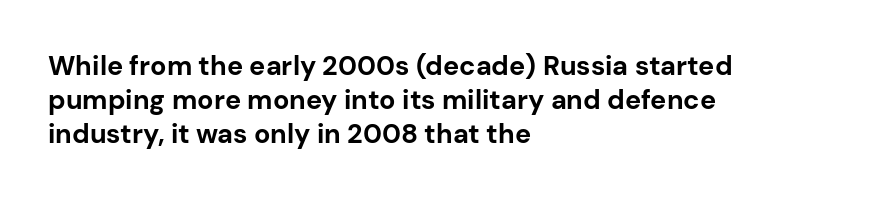
Q: Is the text bold? A: Yes.
Q: Is the text italic (slanted)? A: No, it is upright.
Q: Is the text underlined? A: No.
Q: How is the paragraph aligned? A: Left-aligned.
Q: Is the spacing between letters normal or unusually wide? A: Normal.
Q: Is the spacing between lines tight, normal or loose? A: Normal.
